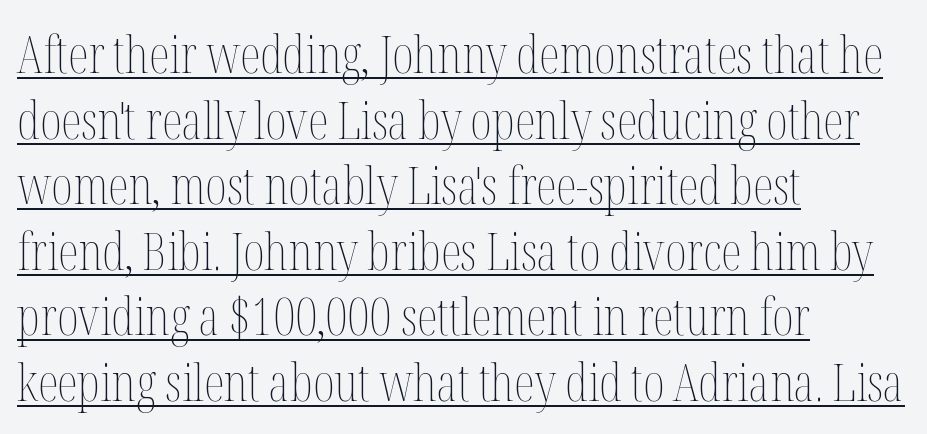
Q: Is the text bold? A: No.
Q: Is the text italic (slanted)? A: No, it is upright.
Q: Is the text underlined? A: Yes.
Q: How is the paragraph aligned? A: Left-aligned.
Q: Is the spacing between letters normal or unusually wide? A: Normal.
Q: Is the spacing between lines tight, normal or loose? A: Normal.
Q: Width (condensed, normal, or wide)? A: Condensed.
Q: Stroke contrast? A: Medium.
Q: x-height? A: Medium.
Q: Monospaced? A: No.
